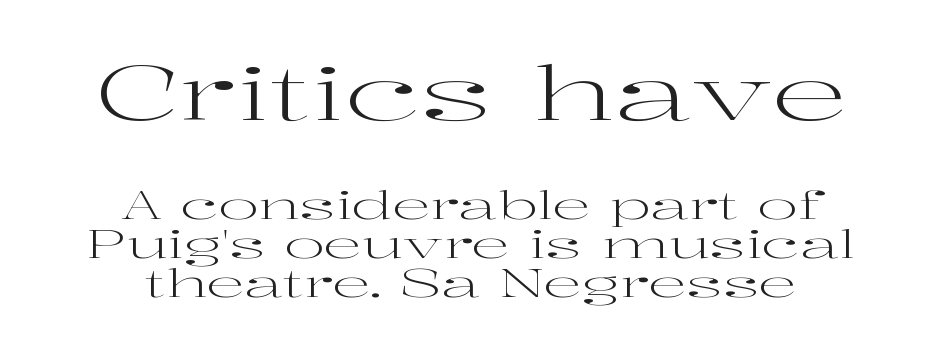
The rendering positions every line midway between the sides. You could barely slide anything between these rows. No word sits above an underline. These glyphs show unthickened strokes, regular width or finer. Here the designer chose a conventional face with non-uniform glyph widths.
